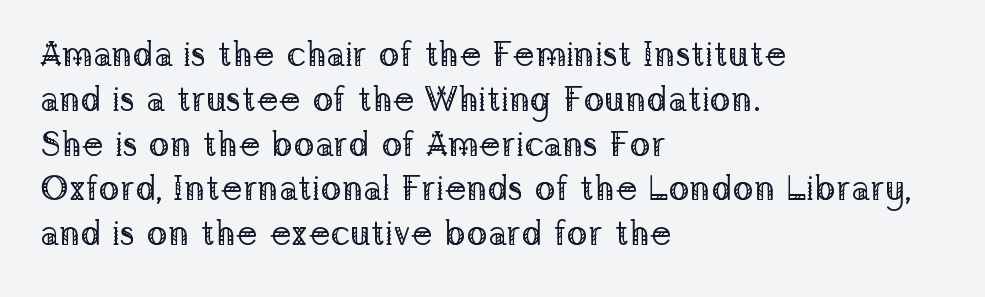
Q: Is the text bold? A: No.
Q: Is the text italic (slanted)? A: No, it is upright.
Q: Is the typeface a serif or a sans-serif typeface? A: Serif.
Q: Is the text underlined? A: No.
Q: How is the paragraph aligned? A: Left-aligned.
Q: Is the spacing between letters normal or unusually wide? A: Normal.
Q: Is the spacing between lines tight, normal or loose? A: Normal.
Q: Width (condensed, normal, or wide)? A: Normal.
Q: Stroke contrast? A: Low.
Q: x-height? A: Medium.
Q: Monospaced? A: No.
